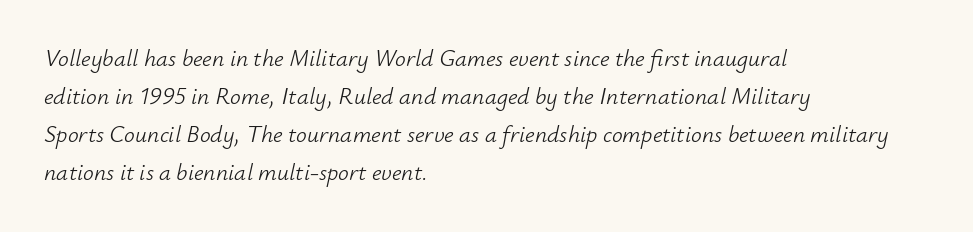
Q: Is the text bold? A: No.
Q: Is the text italic (slanted)? A: Yes, it leans right by about 12 degrees.
Q: Is the text underlined? A: No.
Q: How is the paragraph aligned? A: Left-aligned.
Q: Is the spacing between letters normal or unusually wide? A: Normal.
Q: Is the spacing between lines tight, normal or loose? A: Normal.
